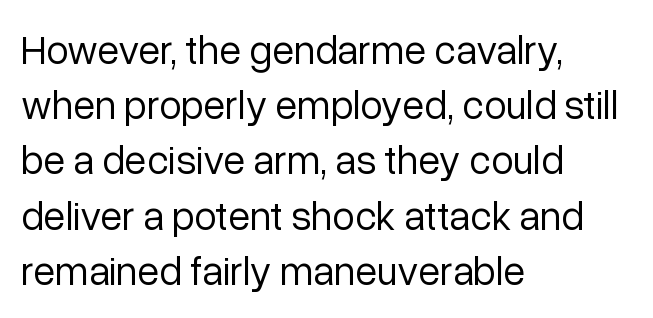
On a weight scale, this lands at 450 or below. Examine the stroke ends and you'll find no serifs. These lines are rendered in a variable-pitch font. Underline: absent.
